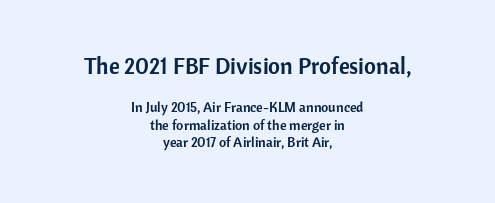
The horizontal fit of the characters is conventional and even. The paragraph has two soft edges and a firm central axis. Check under the words: just untouched page. Block one is the big one; block two sits smaller underneath. A roman cut, with each character standing at attention.
